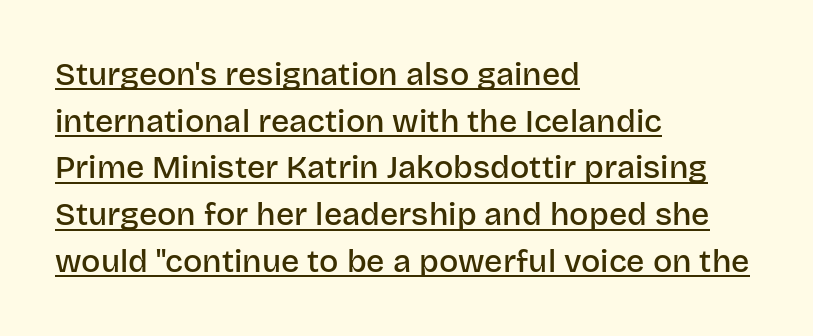
The image shows 32 px semibold sans-serif type, upright; set left-aligned, normal line spacing (1.46x), normal letter spacing, underlined; low stroke contrast and a large x-height.
